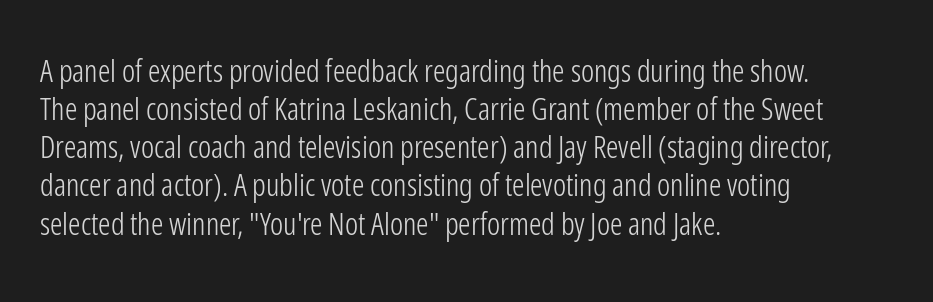
The image shows 31 px light, condensed sans-serif type, upright; set left-aligned, line spacing 1.23x, normal letter spacing, not underlined; low stroke contrast and a medium x-height.
